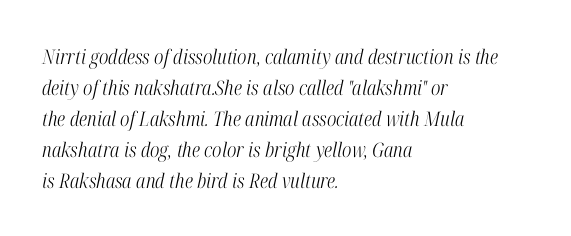
The image shows 20 px text type, italic (leaning right); set left-aligned, normal line spacing (1.55x), normal letter spacing, not underlined.
